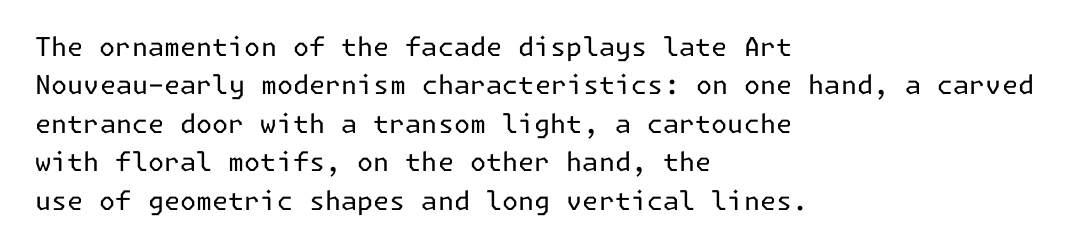
Leftover space on each line is placed entirely after the last word. The font sits on the lighter half of the weight spectrum, regular included. Here the glyphs are tracked normally, forming tight word shapes. Evenly set lines give the paragraph a standard silhouette. The area under the type is left untouched. The letters stand upright; this is a roman face.
